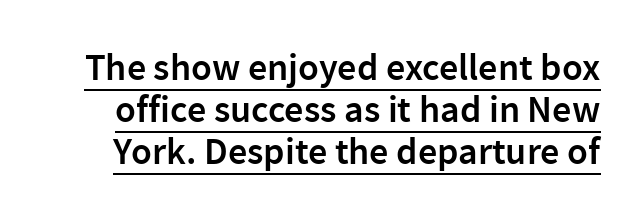
The image shows 38 px semibold sans-serif type, upright; set tight line spacing (1.11x), normal letter spacing, underlined; low stroke contrast and a medium x-height.
